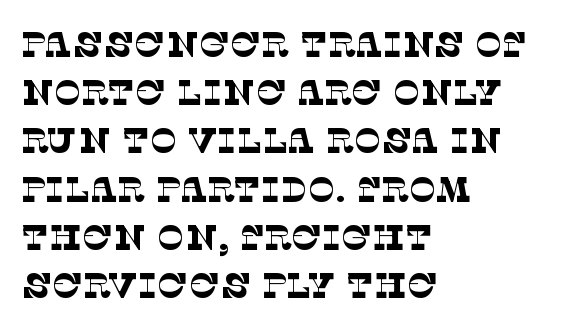
Q: Is the text bold? A: No.
Q: Is the typeface a serif or a sans-serif typeface? A: Serif.
Q: Is the text underlined? A: No.
Q: How is the paragraph aligned? A: Left-aligned.
Q: Is the spacing between letters normal or unusually wide? A: Normal.
Q: Is the spacing between lines tight, normal or loose? A: Normal.
Q: Width (condensed, normal, or wide)? A: Normal.
Q: Stroke contrast? A: Low.
Q: x-height? A: Large.
Q: Monospaced? A: No.
